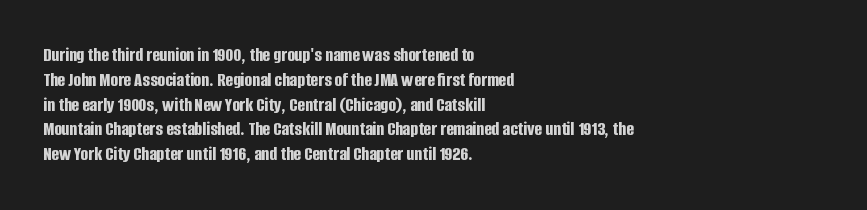
{"italic": "no", "bold": "yes", "underline": "no", "align": "left", "line_spacing_ratio": 1.24, "letter_spacing": "normal", "letter_spacing_em": 0.0, "glyph_px": 20}
